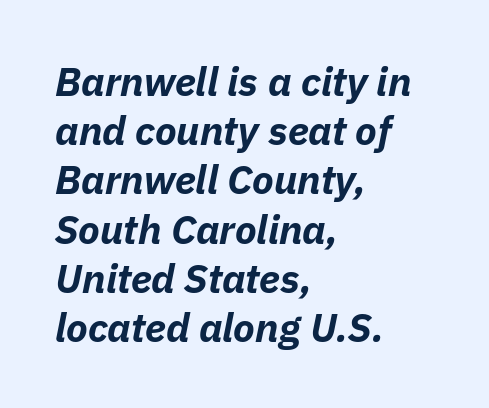
{"italic": "yes", "lean": "right", "slant_degrees": 11, "bold": "yes", "weight": "bold", "width": "normal", "stroke_contrast": "low", "x_height": "medium", "monospaced": "no", "underline": "no", "align": "left", "line_spacing_ratio": 1.23, "letter_spacing": "normal", "letter_spacing_em": 0.0, "glyph_px": 40}
